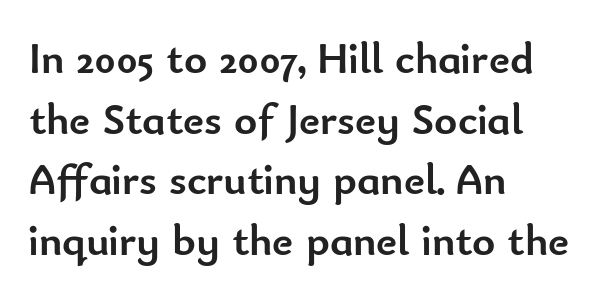
The image shows 44 px semibold sans-serif type, upright; set left-aligned, normal line spacing (1.38x), normal letter spacing, not underlined; low stroke contrast and a small x-height.
